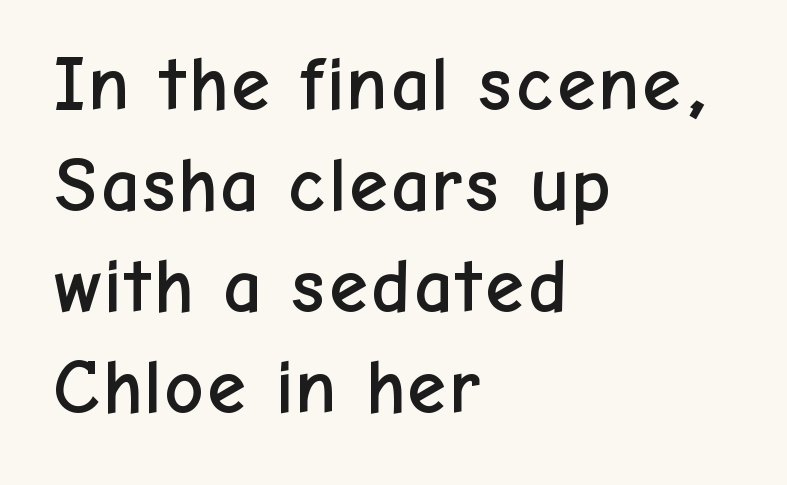
The image shows 77 px sans-serif type, upright; set left-aligned, normal line spacing (1.31x), normal letter spacing, not underlined; low stroke contrast and a medium x-height.
